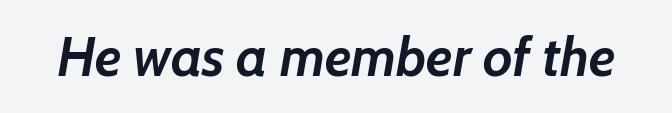
Q: Is the text bold? A: Yes.
Q: Is the text italic (slanted)? A: Yes, it leans right by about 7 degrees.
Q: Is the text underlined? A: No.
Q: Is the spacing between letters normal or unusually wide? A: Normal.
Q: Width (condensed, normal, or wide)? A: Normal.
Q: Stroke contrast? A: Low.
Q: x-height? A: Medium.
Q: Monospaced? A: No.
